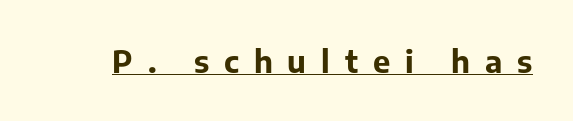
Q: Is the text bold? A: Yes.
Q: Is the text italic (slanted)? A: No, it is upright.
Q: Is the typeface a serif or a sans-serif typeface? A: Sans-serif.
Q: Is the text underlined? A: Yes.
Q: Is the spacing between letters normal or unusually wide? A: Unusually wide.
Q: Width (condensed, normal, or wide)? A: Normal.
Q: Stroke contrast? A: Low.
Q: x-height? A: Medium.
Q: Monospaced? A: No.
